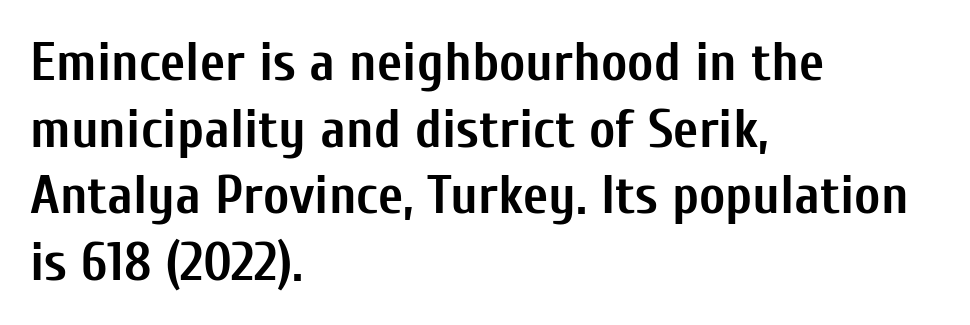
Unlike a traditional serif, this face leaves its strokes unadorned. Caption: bold face, heavy strokes. The area under the type is left untouched. Is this a fixed-width face? No — the glyphs have proportional, varying widths. This sample uses plain, unmodified letter spacing.
